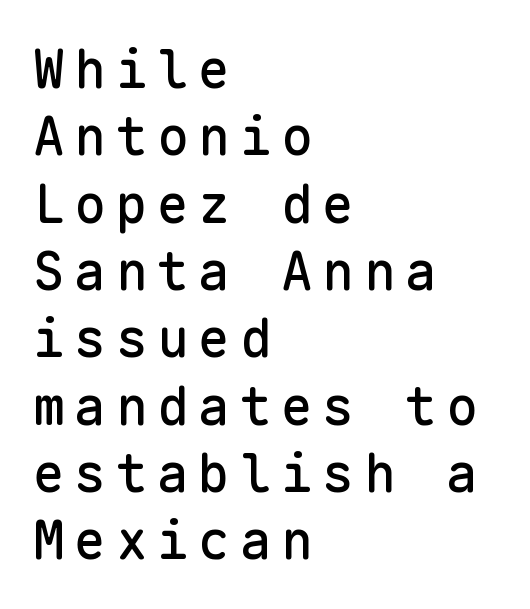
Q: Is the text italic (slanted)? A: No, it is upright.
Q: Is the typeface a serif or a sans-serif typeface? A: Sans-serif.
Q: Is the text underlined? A: No.
Q: How is the paragraph aligned? A: Left-aligned.
Q: Is the spacing between lines tight, normal or loose? A: Normal.
Q: Width (condensed, normal, or wide)? A: Normal.
Q: Stroke contrast? A: Low.
Q: x-height? A: Medium.
Q: Monospaced? A: Yes.
